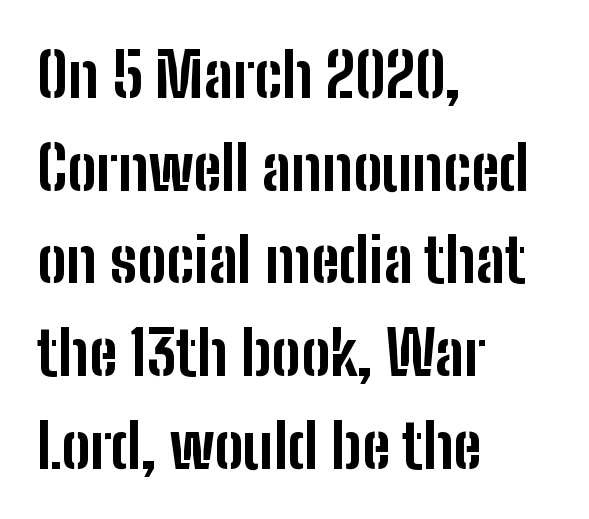
Q: Is the text bold? A: Yes.
Q: Is the text italic (slanted)? A: No, it is upright.
Q: Is the typeface a serif or a sans-serif typeface? A: Sans-serif.
Q: Is the text underlined? A: No.
Q: How is the paragraph aligned? A: Left-aligned.
Q: Is the spacing between letters normal or unusually wide? A: Normal.
Q: Is the spacing between lines tight, normal or loose? A: Normal.
Q: Width (condensed, normal, or wide)? A: Condensed.
Q: Stroke contrast? A: Low.
Q: x-height? A: Medium.
Q: Monospaced? A: No.
